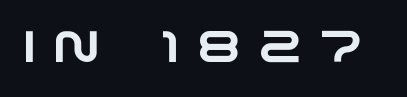
{"serif": "no", "width": "wide", "stroke_contrast": "low", "x_height": "large", "monospaced": "no", "underline": "no", "letter_spacing": "wide", "letter_spacing_em": 0.41, "glyph_px": 44}
